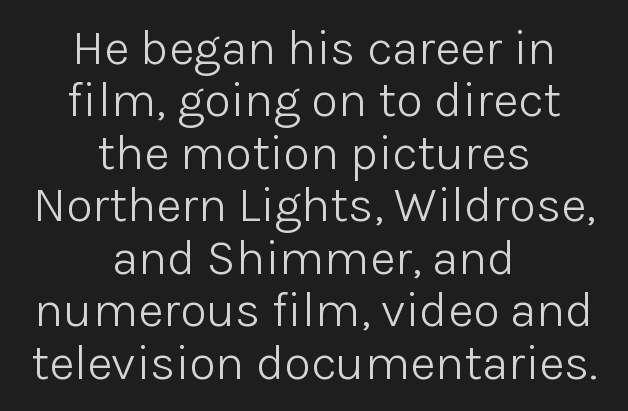
{"serif": "no", "italic": "no", "bold": "no", "weight": "light", "width": "normal", "stroke_contrast": "low", "x_height": "medium", "monospaced": "no", "underline": "no", "align": "center", "line_spacing": "tight", "line_spacing_ratio": 1.07, "letter_spacing": "normal", "letter_spacing_em": 0.0, "glyph_px": 49}
